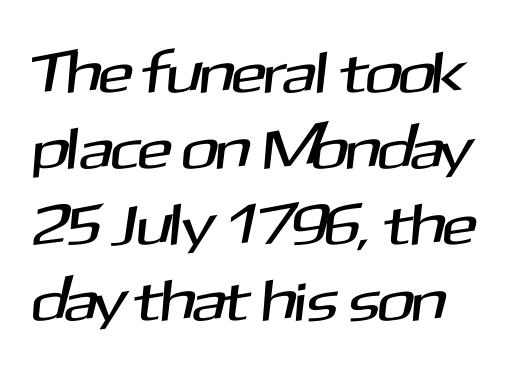
The image shows 58 px sans-serif type; set normal line spacing (1.31x), normal letter spacing, not underlined; medium stroke contrast and a medium x-height.
